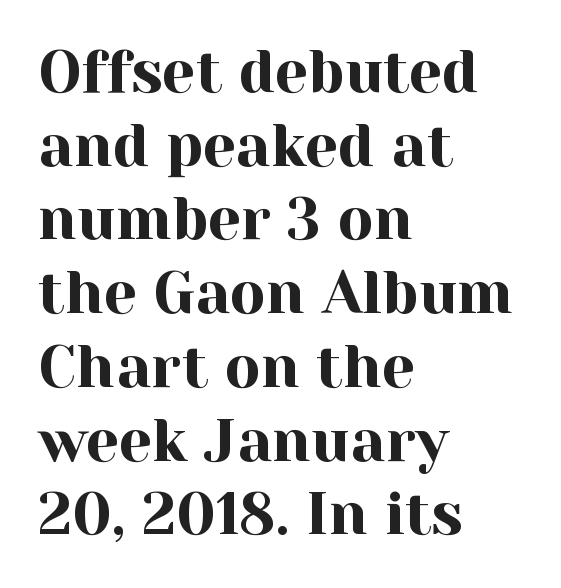
The passage shown is typed in a proportional face where columns would drift. Font category for this specimen: serif. Notice how the passage keeps a crisp vertical edge on the left only. Caption: standard tracking, unaltered. Unlike italic type, these characters show no tilt at all.
